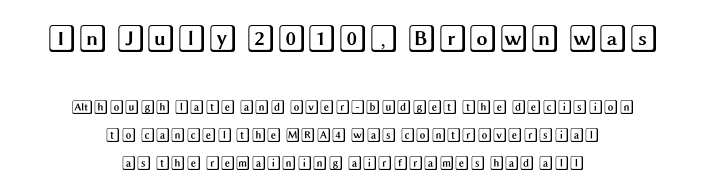
The image shows 28 px wide type, upright; set centered, loose line spacing (1.99x), normal letter spacing, not underlined; the first (top) block is 2.0x larger; a large x-height.
